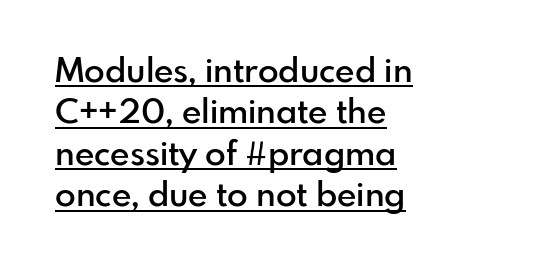
Tracking value appears to be zero — textbook default spacing. Note the varied advance widths — an 'i' is clearly narrower than an 'm'. The passage shown is semibold, sitting just below true bold. Underlining? Definitely there.
